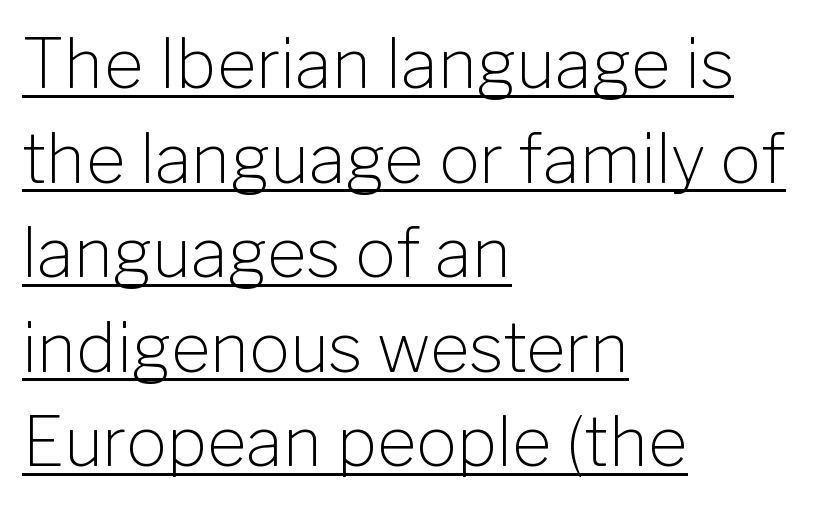
Q: Is the text bold? A: No.
Q: Is the text italic (slanted)? A: No, it is upright.
Q: Is the typeface a serif or a sans-serif typeface? A: Sans-serif.
Q: Is the text underlined? A: Yes.
Q: How is the paragraph aligned? A: Left-aligned.
Q: Is the spacing between letters normal or unusually wide? A: Normal.
Q: Is the spacing between lines tight, normal or loose? A: Normal.
Q: Width (condensed, normal, or wide)? A: Normal.
Q: Stroke contrast? A: Low.
Q: x-height? A: Medium.
Q: Monospaced? A: No.
